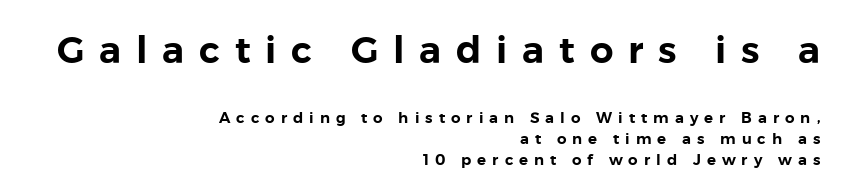
Compared with typical paragraphs, the rows here are spaced about the same. There is plenty of visible air inserted between adjacent glyphs. The emphasis by scale lands on block number one, above. Check under the words: just untouched page. Does the copy run flush right? Yes — the right margin is perfectly even. Ascenders rise straight up at ninety degrees.
